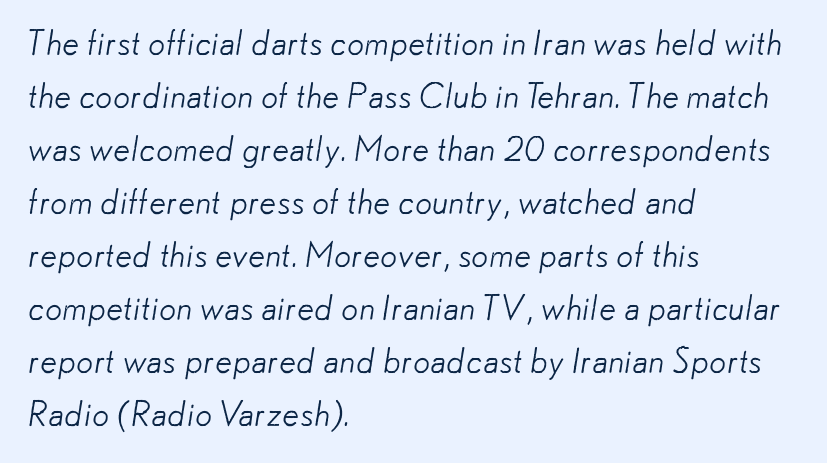
{"serif": "no", "bold": "no", "weight": "light", "width": "normal", "stroke_contrast": "low", "x_height": "small", "monospaced": "no", "underline": "no", "align": "left", "line_spacing": "normal", "line_spacing_ratio": 1.56, "letter_spacing": "normal", "letter_spacing_em": 0.0, "glyph_px": 34}
